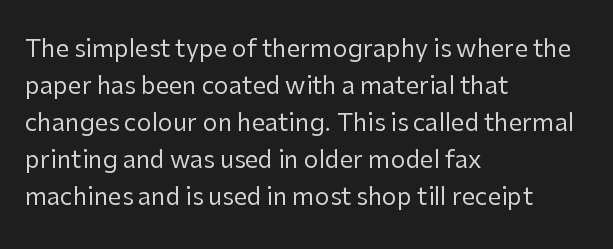
Q: Is the text bold? A: No.
Q: Is the text italic (slanted)? A: No, it is upright.
Q: Is the text underlined? A: No.
Q: How is the paragraph aligned? A: Left-aligned.
Q: Is the spacing between letters normal or unusually wide? A: Normal.
Q: Is the spacing between lines tight, normal or loose? A: Normal.
